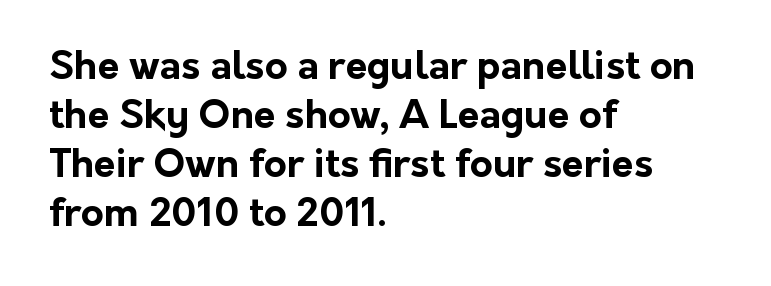
The type family on display is of the sans-serif kind. Strokes here are thick enough to call this a true bold. Short note: letters normally spaced. Quick note: underline off.
